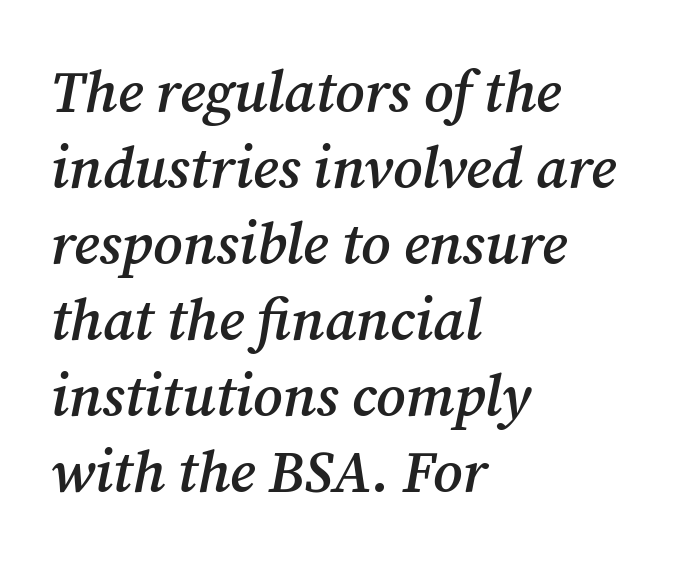
A student would call this left alignment; a typographer would say flush left, rag right. The sample has been set in demibold, a notch under bold. Rendered with sloped, italic letterforms. The face used here is rendered with its standard letterfit. Old-style or modern, the face here clearly has serifs. Varying glyph widths throughout — classic text-font behaviour.
